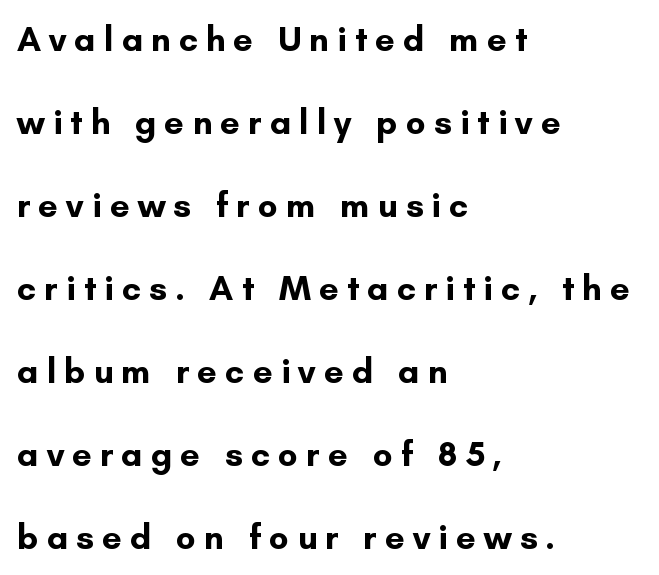
A typesetter would call this heavily tracked-out type. This rendering uses left alignment, leaving the right contour irregular. What kind of face is this? One without serifs — a sans. Posture: straight, roman, zero tilt. The glyphs are unaccompanied by any horizontal stroke below them.
